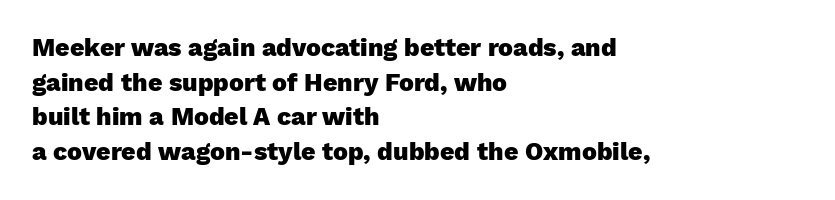
The image shows 25 px bold type, upright; set left-aligned, normal line spacing (1.39x), normal letter spacing, not underlined.
